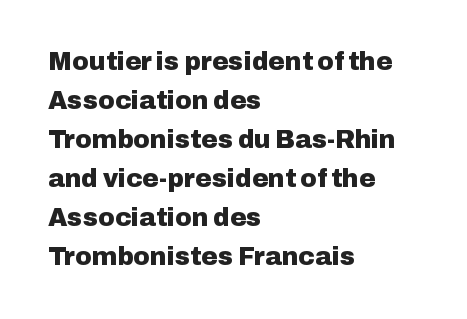
Q: Is the text bold? A: Yes.
Q: Is the text italic (slanted)? A: No, it is upright.
Q: Is the text underlined? A: No.
Q: How is the paragraph aligned? A: Left-aligned.
Q: Is the spacing between letters normal or unusually wide? A: Normal.
Q: Is the spacing between lines tight, normal or loose? A: Normal.
